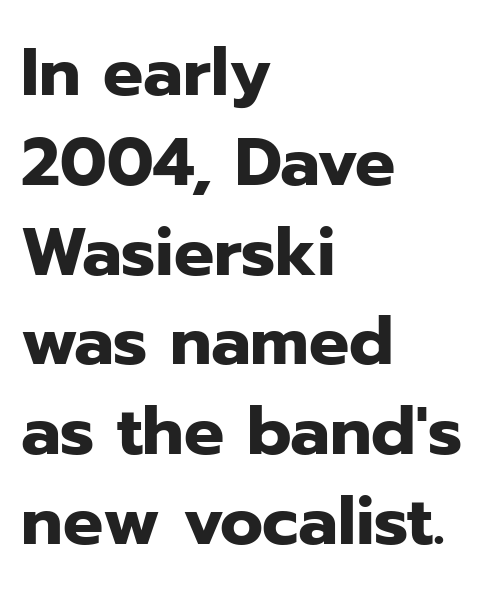
{"serif": "no", "italic": "no", "bold": "yes", "weight": "heavy", "width": "normal", "stroke_contrast": "low", "x_height": "medium", "monospaced": "no", "underline": "no", "align": "left", "line_spacing": "normal", "line_spacing_ratio": 1.34, "letter_spacing": "normal", "letter_spacing_em": 0.0, "glyph_px": 67}
